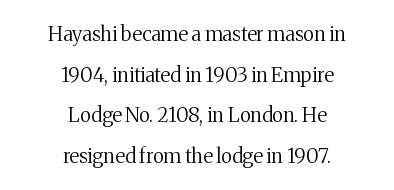
Q: Is the text bold? A: No.
Q: Is the text italic (slanted)? A: No, it is upright.
Q: Is the text underlined? A: No.
Q: How is the paragraph aligned? A: Centered.
Q: Is the spacing between letters normal or unusually wide? A: Normal.
Q: Is the spacing between lines tight, normal or loose? A: Loose.
